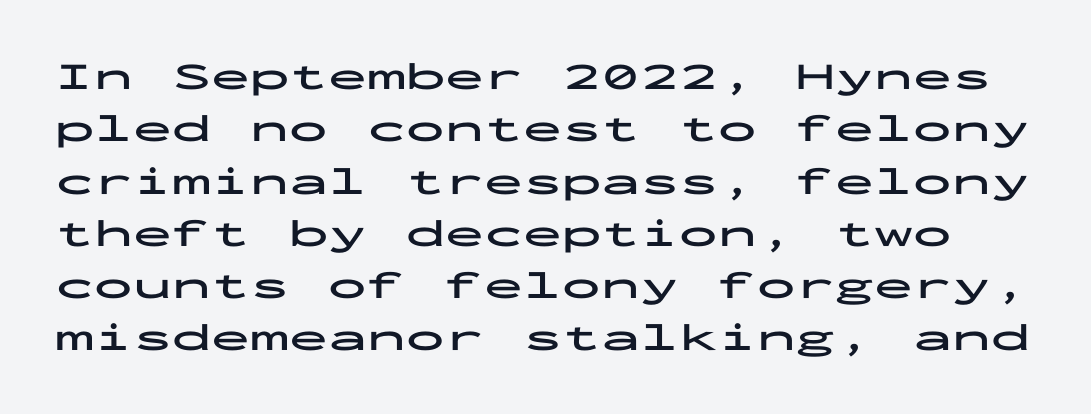
The image shows 39 px bold, wide sans-serif type, upright, monospaced; set normal line spacing (1.34x), normal letter spacing, not underlined; low stroke contrast and a medium x-height.
